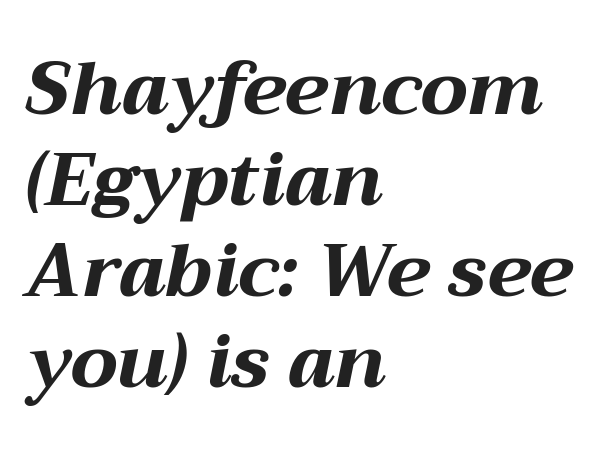
Q: Is the text bold? A: Yes.
Q: Is the text italic (slanted)? A: Yes, it leans right by about 12 degrees.
Q: Is the text underlined? A: No.
Q: How is the paragraph aligned? A: Left-aligned.
Q: Is the spacing between letters normal or unusually wide? A: Normal.
Q: Width (condensed, normal, or wide)? A: Wide.
Q: Stroke contrast? A: Medium.
Q: x-height? A: Medium.
Q: Monospaced? A: No.
